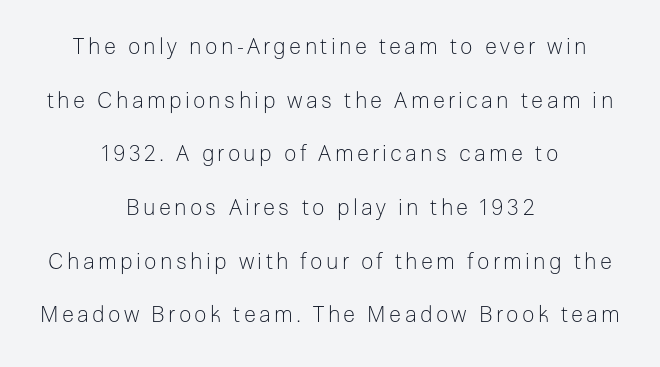
Q: Is the text bold? A: No.
Q: Is the text italic (slanted)? A: No, it is upright.
Q: Is the text underlined? A: No.
Q: How is the paragraph aligned? A: Centered.
Q: Is the spacing between lines tight, normal or loose? A: Loose.
